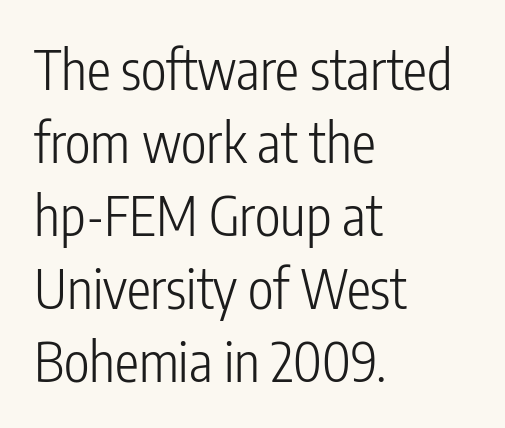
The image shows 54 px light, condensed sans-serif type, upright; set left-aligned, normal line spacing (1.35x), normal letter spacing, not underlined; low stroke contrast and a medium x-height.
